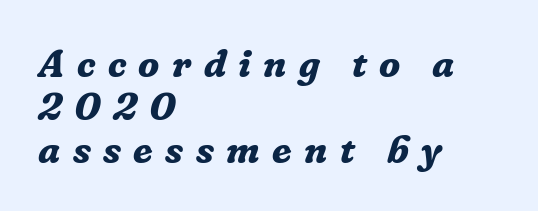
Q: Is the text bold? A: Yes.
Q: Is the text italic (slanted)? A: Yes, it leans right by about 16 degrees.
Q: Is the typeface a serif or a sans-serif typeface? A: Serif.
Q: Is the text underlined? A: No.
Q: How is the paragraph aligned? A: Left-aligned.
Q: Is the spacing between letters normal or unusually wide? A: Unusually wide.
Q: Is the spacing between lines tight, normal or loose? A: Tight.
Q: Width (condensed, normal, or wide)? A: Normal.
Q: Stroke contrast? A: Low.
Q: x-height? A: Medium.
Q: Monospaced? A: No.
